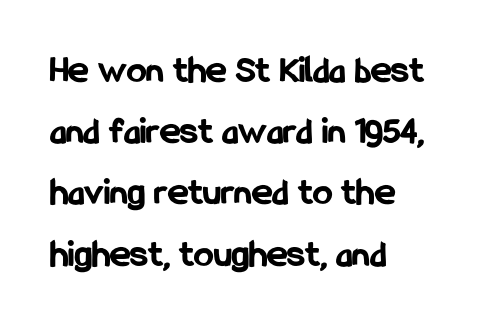
The image shows 39 px bold, condensed sans-serif type, upright; set left-aligned, normal line spacing (1.57x), normal letter spacing, not underlined; low stroke contrast and a medium x-height.
